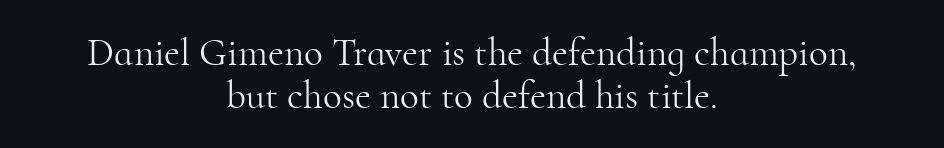
The space between consecutive lines is stingy. Typographically, this falls in the serif category. The letters stand straight up with perfectly vertical stems. Is the type heavy? It reads as light-to-regular instead. The whitespace from short lines is split evenly between both sides.
